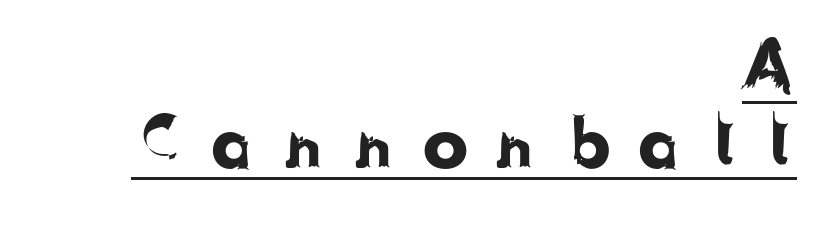
The glyphs are accompanied by a horizontal stroke just below them. A typesetter would call this leading minimal, almost set solid. The face used here is rendered with a markedly widened letterfit. Each letter keeps its own natural width here, so spacing adapts to shape.
